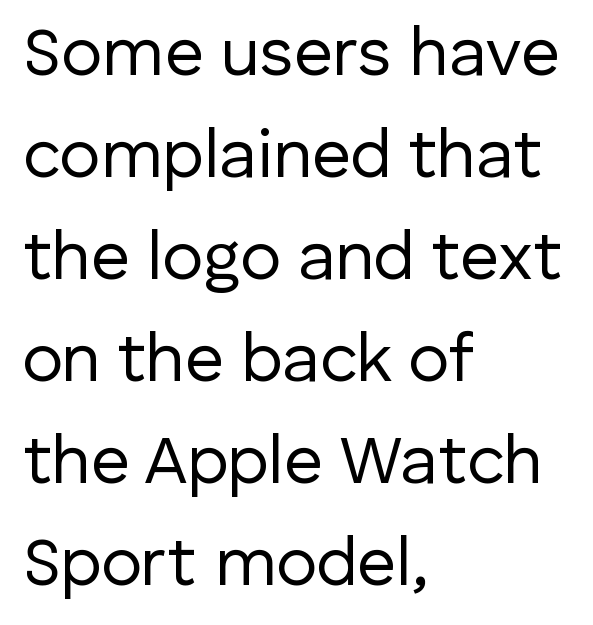
The passage shown has conventional tracking throughout. If you measured baseline to baseline, you'd find a middling distance. The passage is arranged the way most books set body copy — flush left. No heavy texture on the line: the type isn't bold. Tall strokes in this sample are plumb rather than angled. Regarding serifs, this sample does without them.
